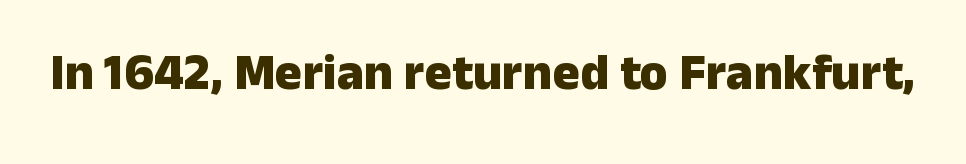
{"serif": "no", "italic": "no", "bold": "yes", "weight": "heavy", "width": "normal", "stroke_contrast": "low", "x_height": "medium", "monospaced": "no", "underline": "no", "letter_spacing": "normal", "letter_spacing_em": 0.0, "glyph_px": 51}
